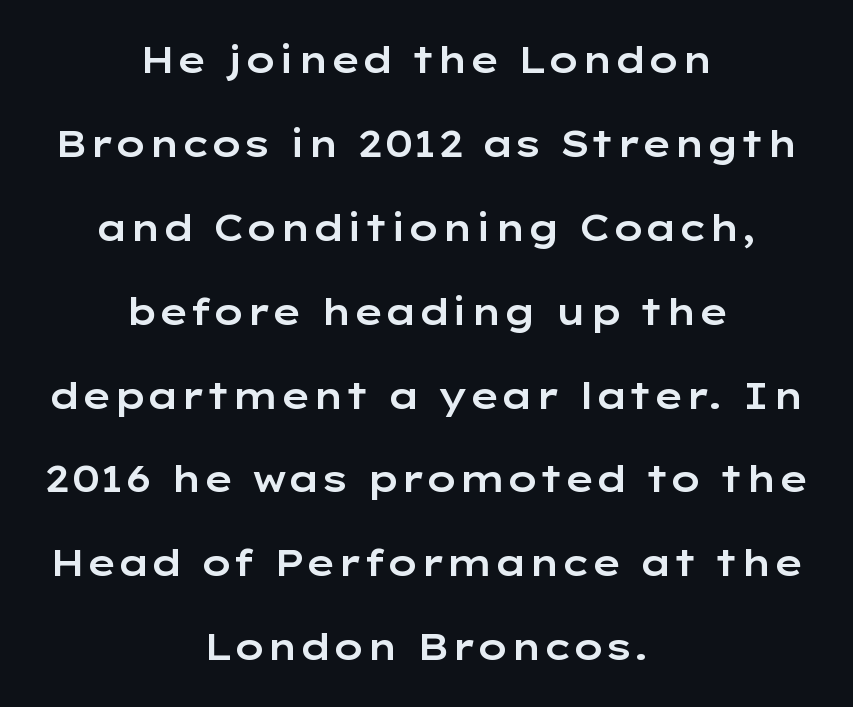
Q: Is the text italic (slanted)? A: No, it is upright.
Q: Is the typeface a serif or a sans-serif typeface? A: Sans-serif.
Q: Is the text underlined? A: No.
Q: How is the paragraph aligned? A: Centered.
Q: Is the spacing between letters normal or unusually wide? A: Normal.
Q: Is the spacing between lines tight, normal or loose? A: Loose.
Q: Width (condensed, normal, or wide)? A: Wide.
Q: Stroke contrast? A: Low.
Q: x-height? A: Medium.
Q: Monospaced? A: No.
